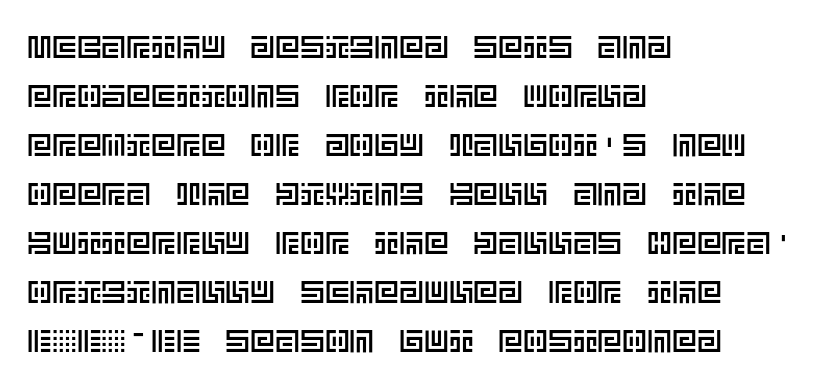
The image shows 31 px text type, upright; set left-aligned, normal line spacing (1.58x), normal letter spacing, not underlined; a large x-height.
